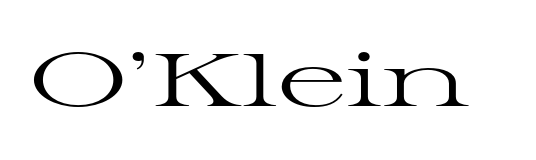
Do the characters align in a grid? No, the font is proportional. This reads as an unemphasized weight, regular at the heaviest. Check where the strokes stop: tiny serifs finish them off. The area under the type is left untouched.
